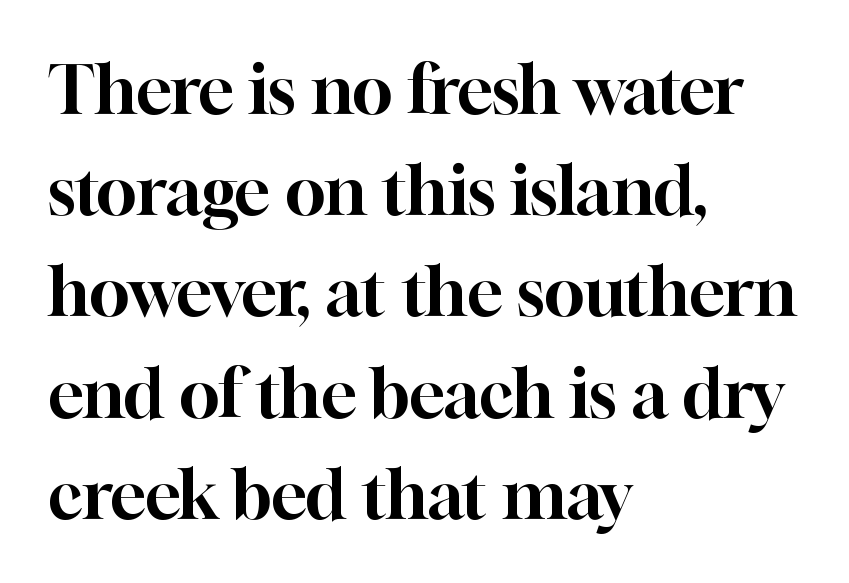
{"serif": "yes", "italic": "no", "width": "normal", "stroke_contrast": "high", "x_height": "medium", "monospaced": "no", "underline": "no", "align": "left", "line_spacing": "normal", "line_spacing_ratio": 1.51, "letter_spacing": "normal", "letter_spacing_em": 0.0, "glyph_px": 67}
